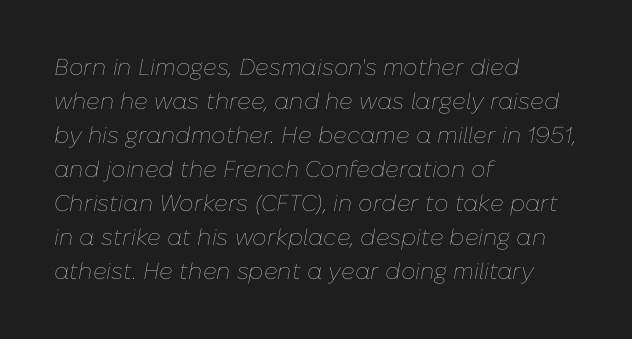
Q: Is the text bold? A: No.
Q: Is the text italic (slanted)? A: Yes, it leans right by about 10 degrees.
Q: Is the text underlined? A: No.
Q: How is the paragraph aligned? A: Left-aligned.
Q: Is the spacing between letters normal or unusually wide? A: Normal.
Q: Is the spacing between lines tight, normal or loose? A: Normal.
